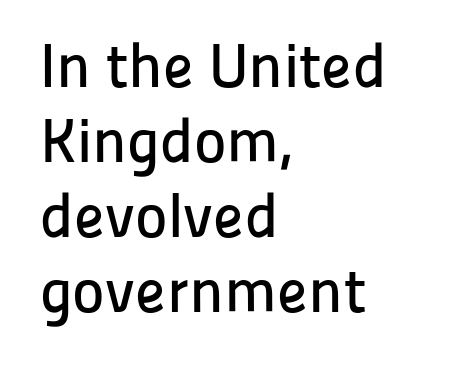
Q: Is the text italic (slanted)? A: No, it is upright.
Q: Is the typeface a serif or a sans-serif typeface? A: Sans-serif.
Q: Is the text underlined? A: No.
Q: How is the paragraph aligned? A: Left-aligned.
Q: Is the spacing between letters normal or unusually wide? A: Normal.
Q: Width (condensed, normal, or wide)? A: Normal.
Q: Stroke contrast? A: Low.
Q: x-height? A: Medium.
Q: Monospaced? A: No.
